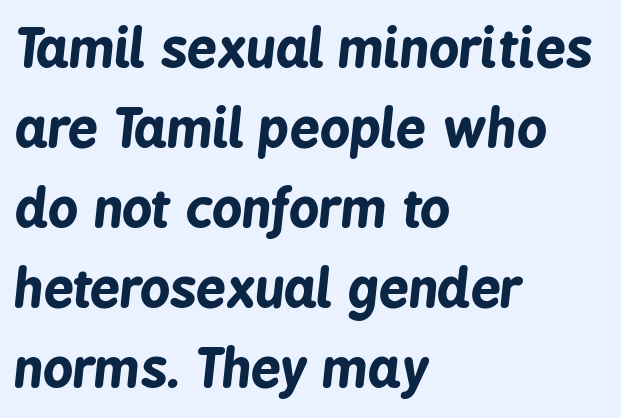
Strong, thick strokes mark this as bold type. Does the lettering tilt? It does — this is italic. These lines stack with their left ends in a neat column. The space directly below the letters is spotless.
